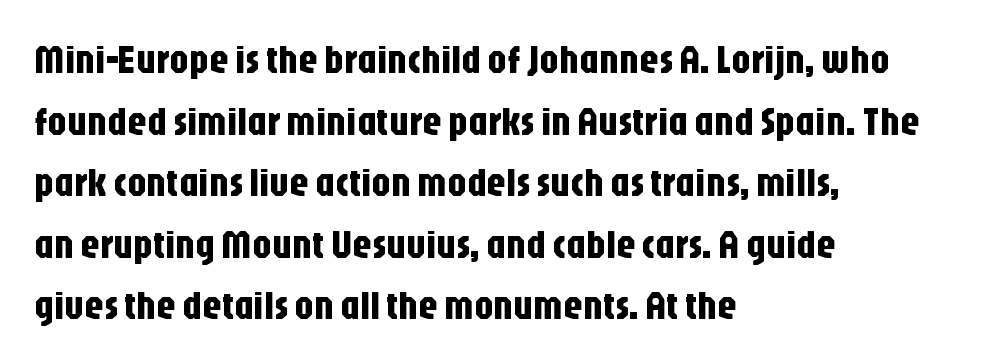
{"serif": "no", "italic": "no", "width": "condensed", "stroke_contrast": "low", "x_height": "large", "monospaced": "no", "underline": "no", "align": "left", "line_spacing": "normal", "line_spacing_ratio": 1.58, "letter_spacing": "normal", "letter_spacing_em": 0.0, "glyph_px": 39}
